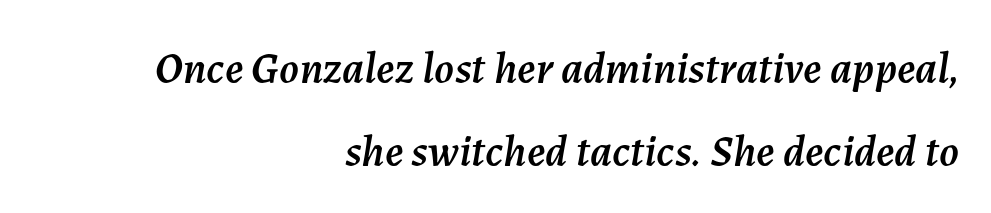
The image shows 44 px text type, italic (leaning right); set right-aligned, line spacing 1.89x, normal letter spacing, not underlined; medium stroke contrast and a medium x-height.
